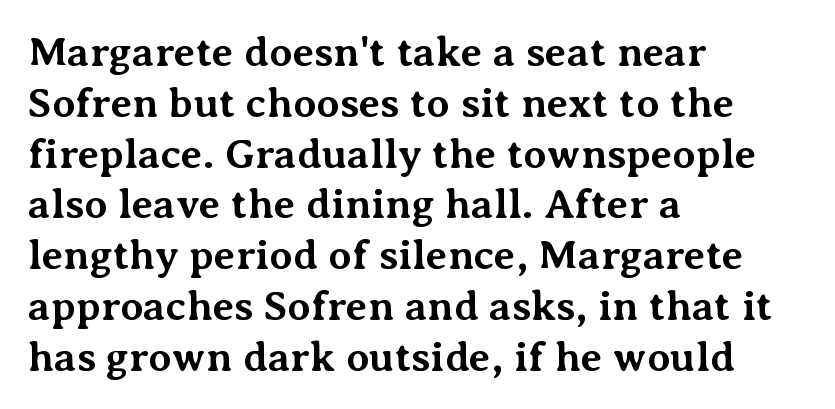
Characters remain perfectly vertical along every line. Inter-character spacing is left at the font's built-in metrics. Caption: bold face, heavy strokes. The paragraph has a hard left edge and a soft right edge.
